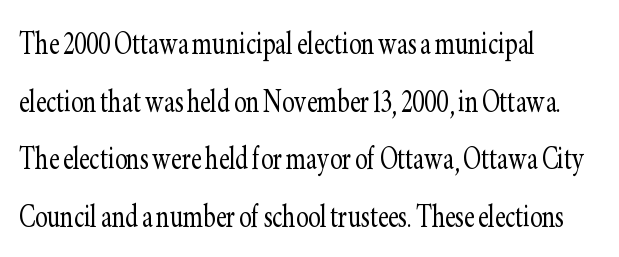
Small tapered or slab feet sit at the stroke ends, so this counts as serif. Underlining? Definitely not there. The cut favours lightness, reaching ordinary text weight at its darkest. Letter spacing: default.
